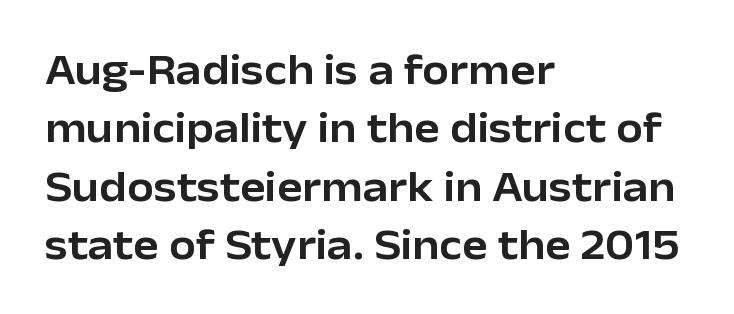
Q: Is the text italic (slanted)? A: No, it is upright.
Q: Is the typeface a serif or a sans-serif typeface? A: Sans-serif.
Q: Is the text underlined? A: No.
Q: How is the paragraph aligned? A: Left-aligned.
Q: Is the spacing between letters normal or unusually wide? A: Normal.
Q: Is the spacing between lines tight, normal or loose? A: Normal.
Q: Width (condensed, normal, or wide)? A: Normal.
Q: Stroke contrast? A: Low.
Q: x-height? A: Medium.
Q: Monospaced? A: No.
